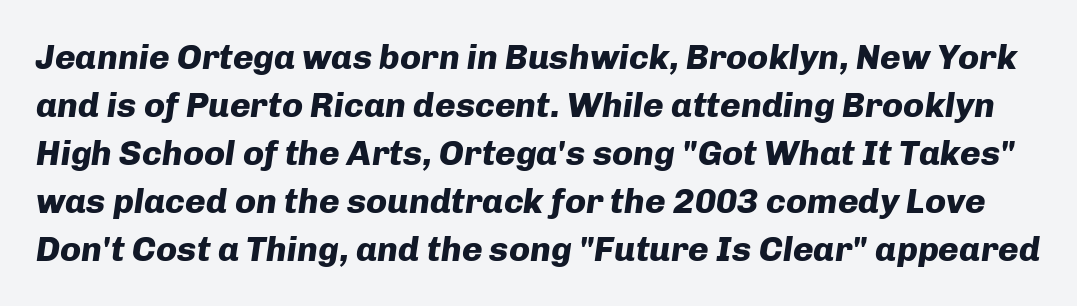
In terms of letterspacing, this is plain default setting. The glyphs look as if they've been sheared to an angle. Regular leading. Does the weight exceed regular? Yes, all the way to bold.
